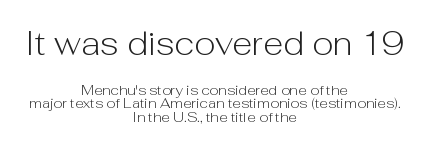
The image shows 33 px light sans-serif type, upright; set centered, tight line spacing (0.98x), normal letter spacing, not underlined; the first (top) block is 2.36x larger; low stroke contrast and a medium x-height.
